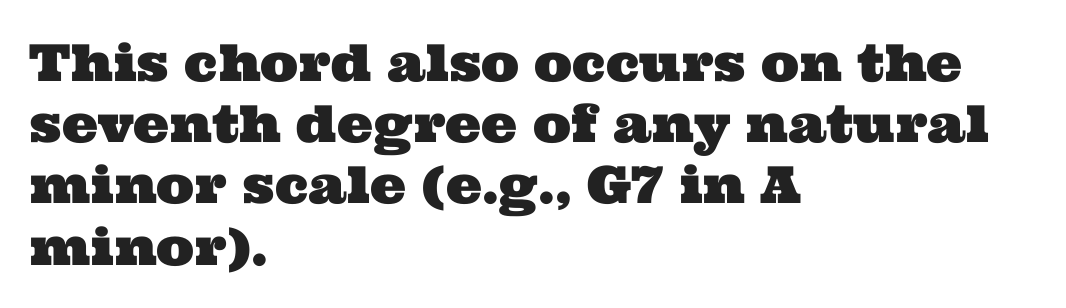
The image shows 51 px wide serif type; set left-aligned, line spacing 1.2x, normal letter spacing, not underlined; medium stroke contrast and a medium x-height.
